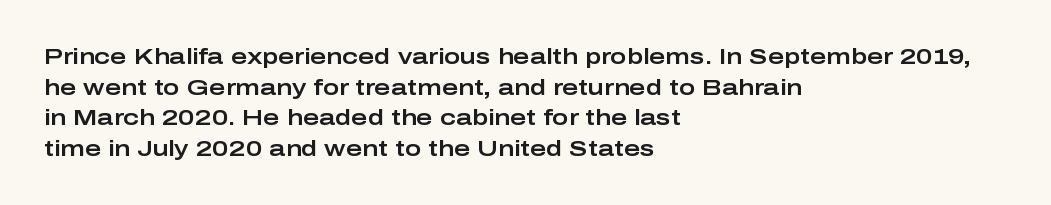
Q: Is the text italic (slanted)? A: No, it is upright.
Q: Is the text underlined? A: No.
Q: How is the paragraph aligned? A: Left-aligned.
Q: Is the spacing between letters normal or unusually wide? A: Normal.
Q: Is the spacing between lines tight, normal or loose? A: Normal.
